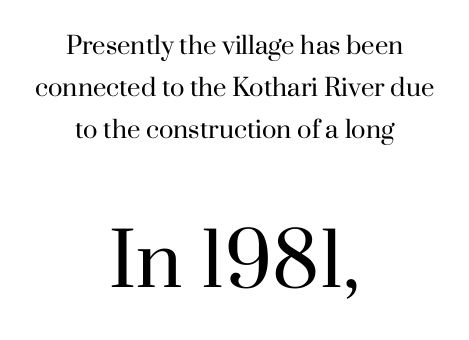
{"serif": "yes", "italic": "no", "bold": "no", "weight": "regular", "width": "normal", "stroke_contrast": "high", "x_height": "small", "monospaced": "no", "underline": "no", "align": "center", "line_spacing_ratio": 1.74, "letter_spacing": "normal", "letter_spacing_em": 0.0, "larger_block": "second", "size_ratio": 3.04, "glyph_px": 73}
